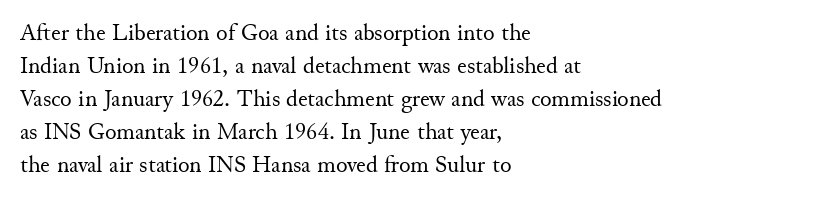
{"italic": "no", "bold": "no", "underline": "no", "align": "left", "line_spacing": "normal", "line_spacing_ratio": 1.38, "letter_spacing": "normal", "letter_spacing_em": 0.0, "glyph_px": 24}
